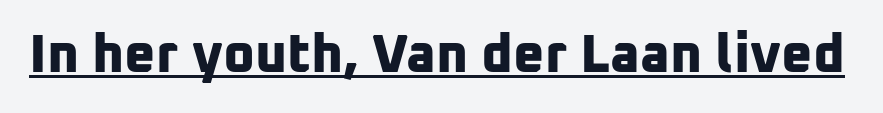
The image shows 54 px bold sans-serif type; set normal letter spacing, underlined; low stroke contrast and a medium x-height.
